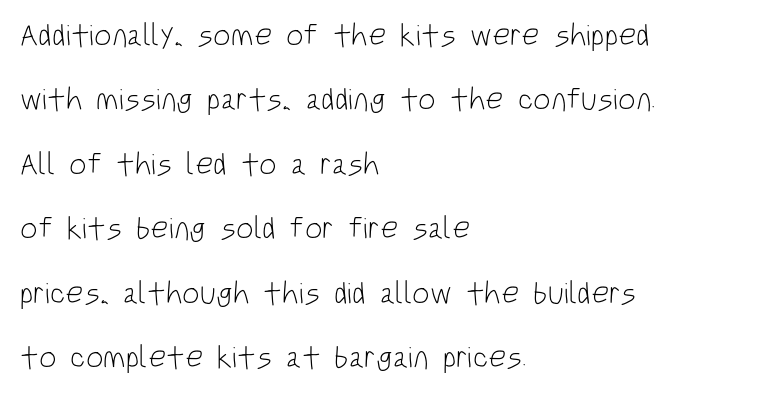
Each letter keeps its own natural width here, so spacing adapts to shape. The face looks like a standard text weight, possibly lighter. Where is the straight margin? On the left. This is roman type, the default non-slanted kind. The face used here is a sans, in the tradition of grotesques and geometrics. There is no visible air inserted between adjacent glyphs.
